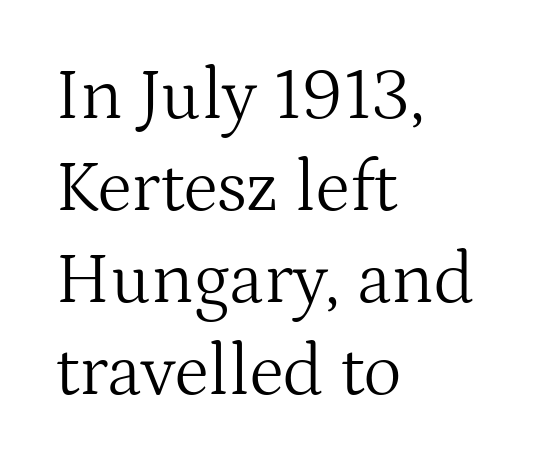
Notice how the stems are strictly vertical — no italics here. The cut favours lightness, reaching ordinary text weight at its darkest. Successive baselines arrive at the customary interval. Every row of glyphs begins at an identical x-position on the left. The type is set solid horizontally, with unmodified tracking.
